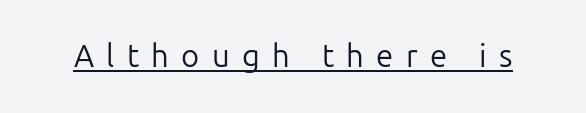
The image shows 31 px regular-weight sans-serif type, upright; set unusually wide letter spacing (+0.4 em), underlined; low stroke contrast and a medium x-height.
